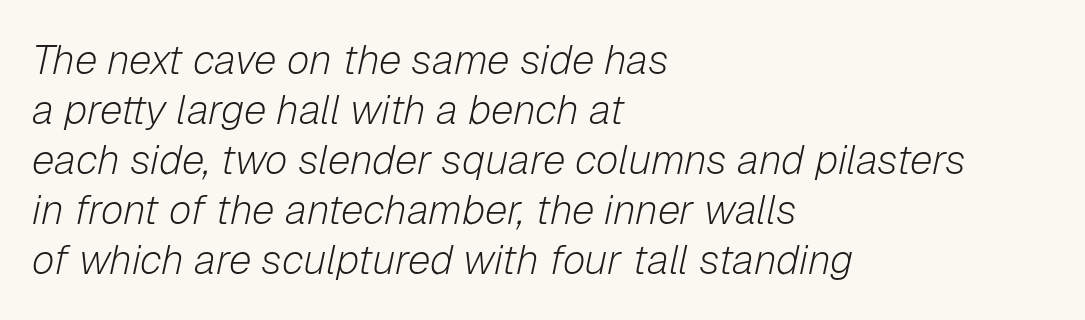
The image shows 41 px light type, italic (leaning right); set left-aligned, line spacing 1.22x, normal letter spacing, not underlined; low stroke contrast and a medium x-height.
